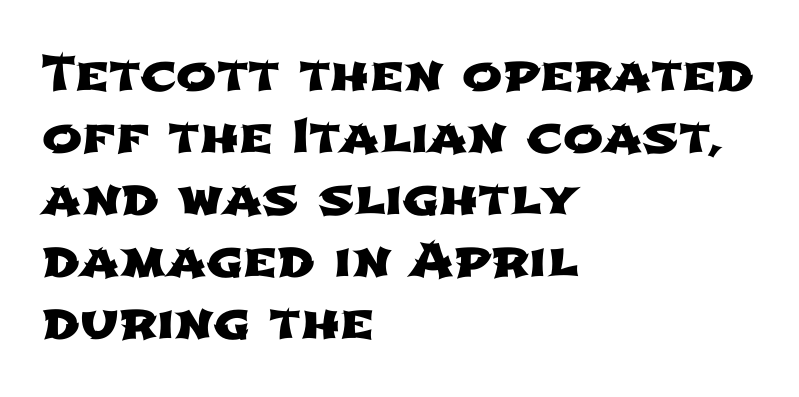
{"serif": "no", "width": "wide", "stroke_contrast": "low", "x_height": "medium", "monospaced": "no", "underline": "no", "align": "left", "line_spacing": "normal", "line_spacing_ratio": 1.29, "letter_spacing": "normal", "letter_spacing_em": 0.0, "glyph_px": 48}
